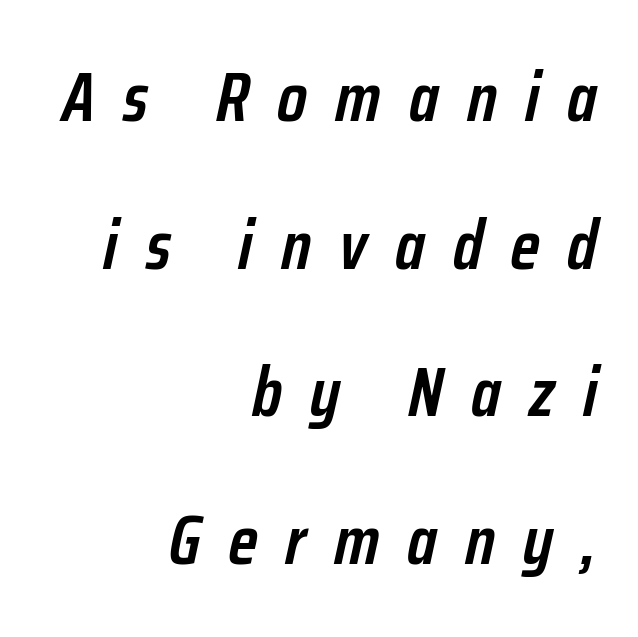
Q: Is the text bold? A: Semi-bold.
Q: Is the text italic (slanted)? A: Yes, it leans right by about 12 degrees.
Q: Is the text underlined? A: No.
Q: How is the paragraph aligned? A: Right-aligned.
Q: Is the spacing between letters normal or unusually wide? A: Unusually wide.
Q: Is the spacing between lines tight, normal or loose? A: Loose.
Q: Width (condensed, normal, or wide)? A: Condensed.
Q: Stroke contrast? A: Low.
Q: x-height? A: Medium.
Q: Monospaced? A: No.
